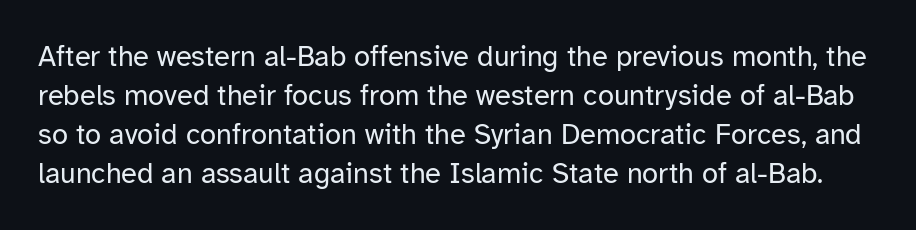
Q: Is the text bold? A: No.
Q: Is the text italic (slanted)? A: No, it is upright.
Q: Is the typeface a serif or a sans-serif typeface? A: Sans-serif.
Q: Is the text underlined? A: No.
Q: Is the spacing between letters normal or unusually wide? A: Normal.
Q: Is the spacing between lines tight, normal or loose? A: Normal.
Q: Width (condensed, normal, or wide)? A: Normal.
Q: Stroke contrast? A: Low.
Q: x-height? A: Medium.
Q: Monospaced? A: No.
